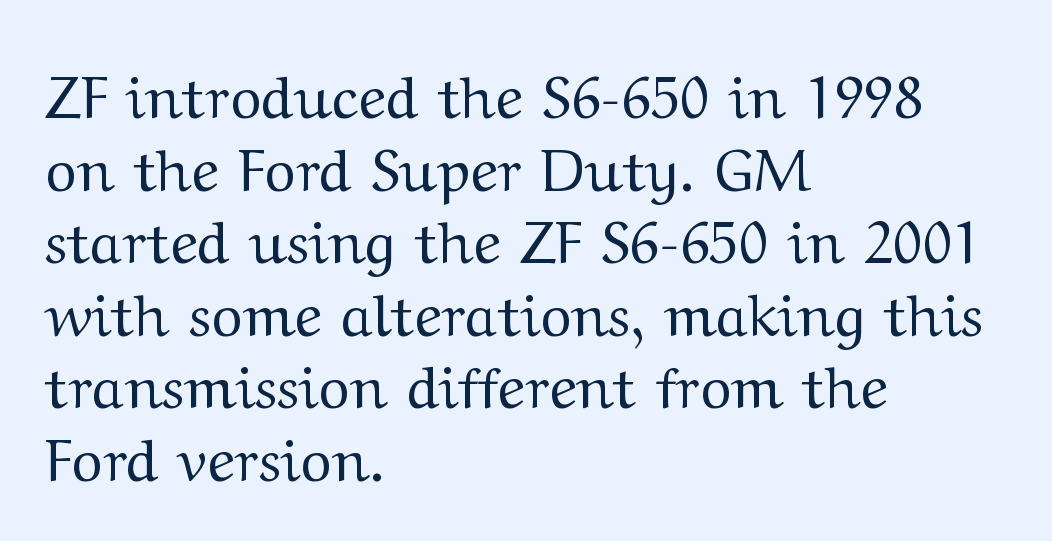
{"serif": "yes", "italic": "no", "bold": "no", "weight": "regular", "width": "wide", "stroke_contrast": "medium", "x_height": "medium", "monospaced": "no", "underline": "no", "align": "left", "line_spacing_ratio": 1.23, "letter_spacing": "normal", "letter_spacing_em": 0.0, "glyph_px": 59}
